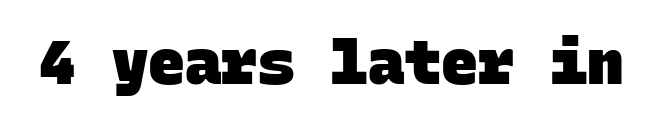
The image shows 61 px heavy sans-serif type, monospaced; set normal letter spacing, not underlined; low stroke contrast and a large x-height.
